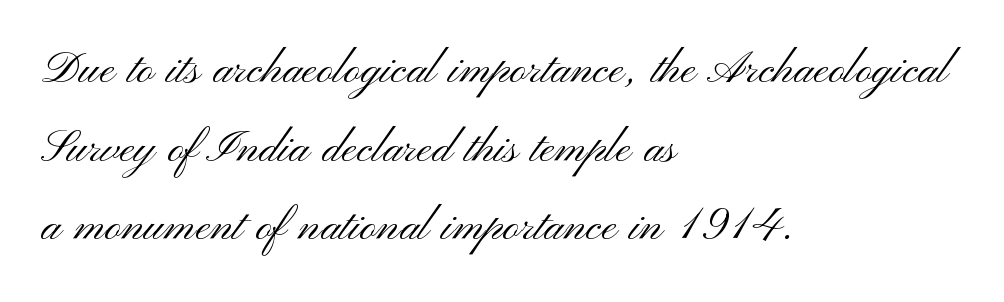
The image shows 57 px light, wide sans-serif type; set left-aligned, normal line spacing (1.38x), normal letter spacing, not underlined; medium stroke contrast and a small x-height.
